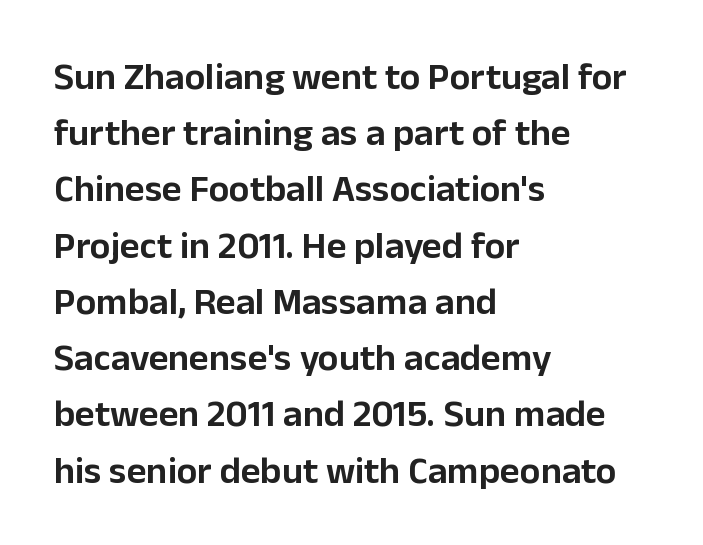
These lines keep a tight, regular rhythm from letter to letter. One-word summary of the alignment: left. The font family rendered here belongs to the sans-serif group. Looks like regular typesetting: each glyph gets only the width it needs.
